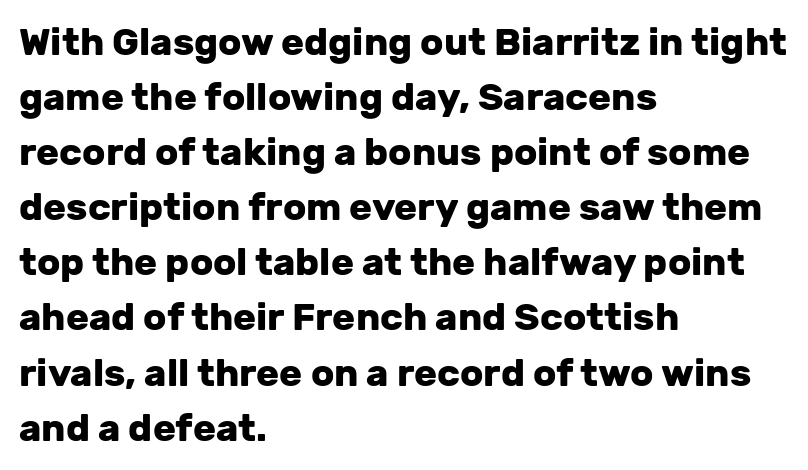
The image shows 38 px heavy sans-serif type, upright; set left-aligned, normal line spacing (1.45x), normal letter spacing, not underlined; low stroke contrast and a medium x-height.
